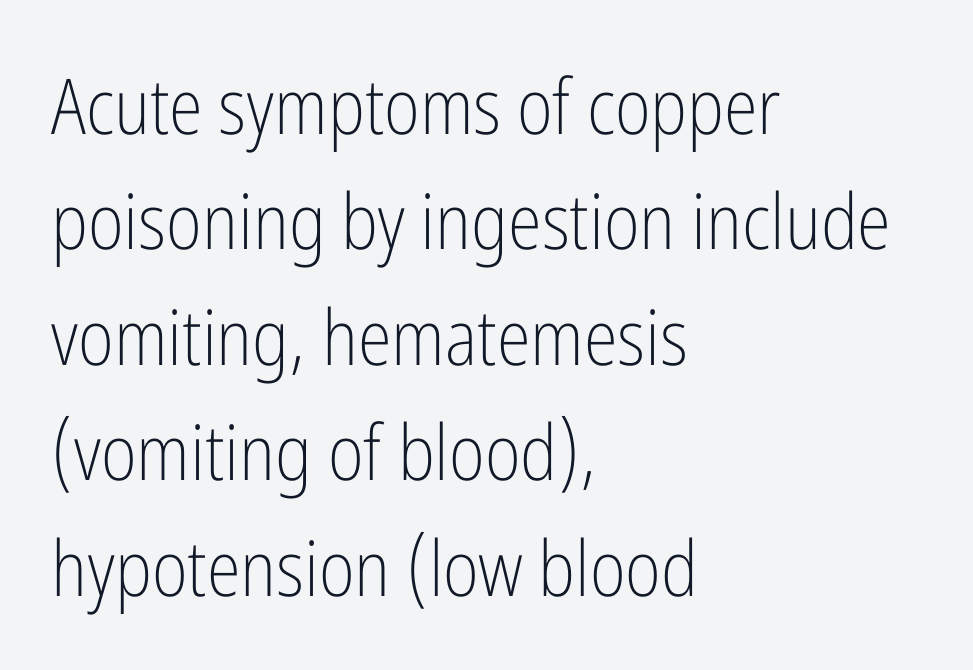
The image shows 77 px light, condensed sans-serif type, upright; set left-aligned, normal line spacing (1.5x), normal letter spacing, not underlined; low stroke contrast and a medium x-height.
